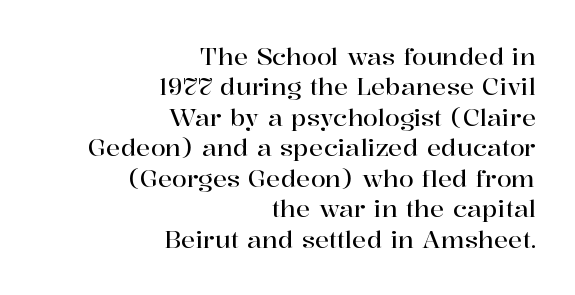
Q: Is the text italic (slanted)? A: No, it is upright.
Q: Is the text underlined? A: No.
Q: How is the paragraph aligned? A: Right-aligned.
Q: Is the spacing between letters normal or unusually wide? A: Normal.
Q: Is the spacing between lines tight, normal or loose? A: Normal.
